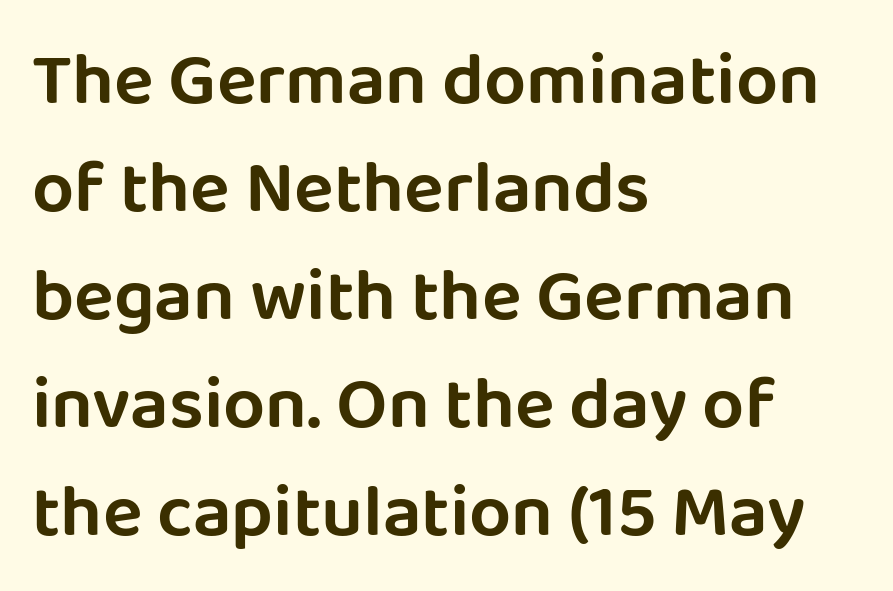
Q: Is the text italic (slanted)? A: No, it is upright.
Q: Is the typeface a serif or a sans-serif typeface? A: Sans-serif.
Q: Is the text underlined? A: No.
Q: How is the paragraph aligned? A: Left-aligned.
Q: Is the spacing between letters normal or unusually wide? A: Normal.
Q: Is the spacing between lines tight, normal or loose? A: Normal.
Q: Width (condensed, normal, or wide)? A: Normal.
Q: Stroke contrast? A: Low.
Q: x-height? A: Large.
Q: Monospaced? A: No.
